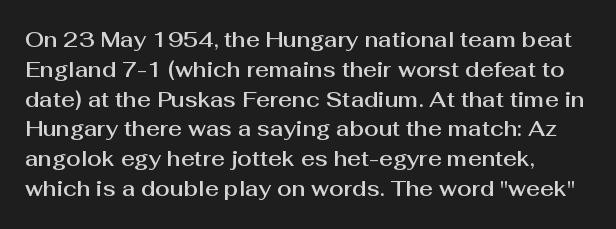
{"italic": "no", "underline": "no", "line_spacing": "normal", "line_spacing_ratio": 1.42, "letter_spacing": "normal", "letter_spacing_em": 0.0, "glyph_px": 21}
